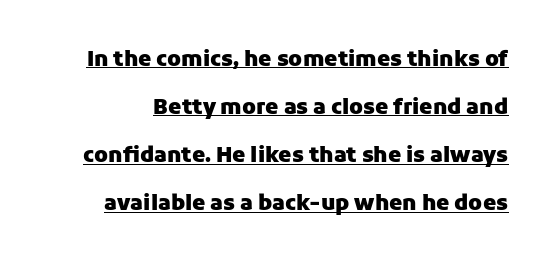
A rule runs beneath these lines of type. The rendering uses a bold face; every stroke is thick and dark. The gaps between neighbouring characters are ordinary and unremarkable. The passage shown stacks its lines with a broad gap. Characters remain perfectly vertical along every line.
